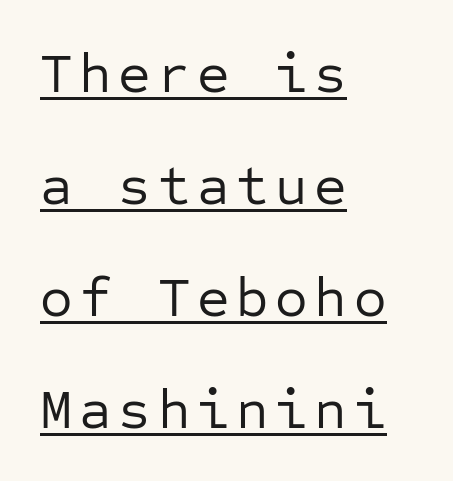
Q: Is the text bold? A: No.
Q: Is the text italic (slanted)? A: No, it is upright.
Q: Is the typeface a serif or a sans-serif typeface? A: Sans-serif.
Q: Is the text underlined? A: Yes.
Q: How is the paragraph aligned? A: Left-aligned.
Q: Is the spacing between lines tight, normal or loose? A: Loose.
Q: Width (condensed, normal, or wide)? A: Normal.
Q: Stroke contrast? A: Low.
Q: x-height? A: Medium.
Q: Monospaced? A: Yes.
